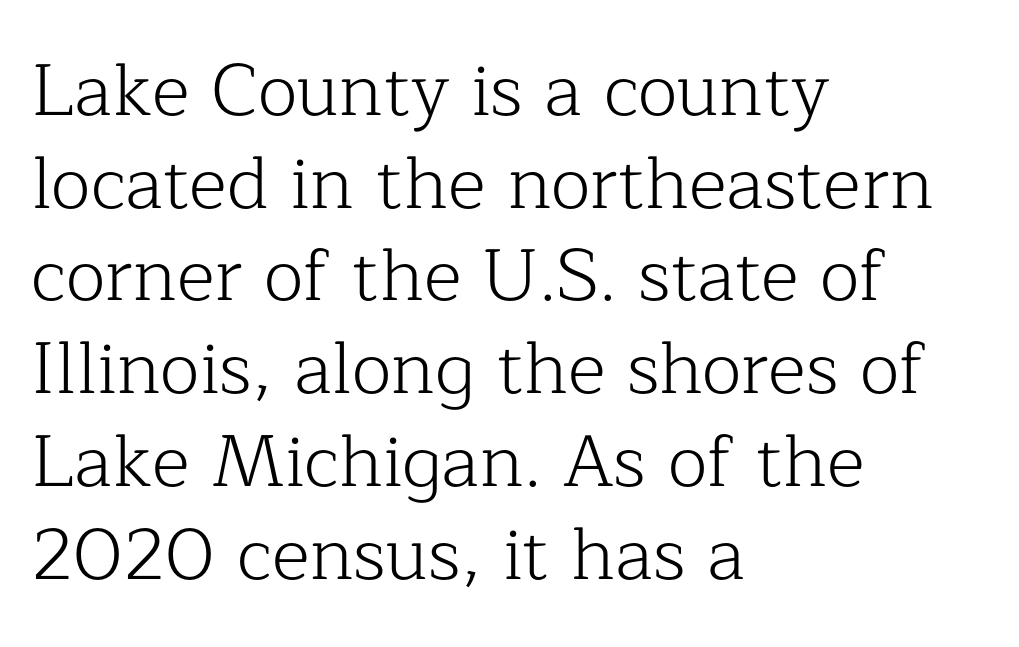
On a weight scale, this lands at 450 or below. Observe the ordinary spacing: letters are neighbours, not strangers. Here the designer chose a conventional face with non-uniform glyph widths. Leftover space on each line is placed entirely after the last word. Clear beneath every line of the passage.
